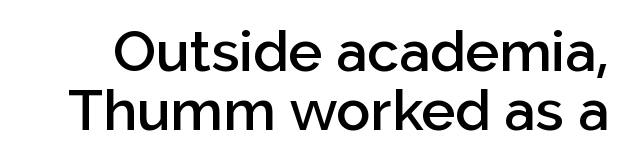
{"serif": "no", "italic": "no", "bold": "semi", "weight": "semibold", "width": "normal", "stroke_contrast": "low", "x_height": "medium", "monospaced": "no", "underline": "no", "line_spacing": "tight", "line_spacing_ratio": 1.03, "letter_spacing": "normal", "letter_spacing_em": 0.0, "glyph_px": 57}
